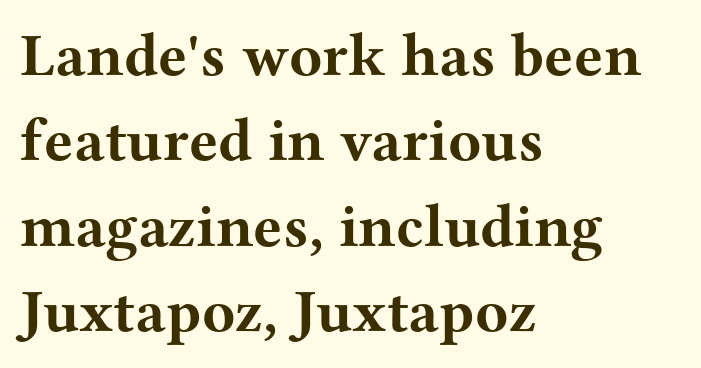
{"serif": "yes", "italic": "no", "bold": "yes", "weight": "bold", "width": "wide", "stroke_contrast": "medium", "x_height": "medium", "monospaced": "no", "underline": "no", "align": "left", "line_spacing": "normal", "line_spacing_ratio": 1.4, "letter_spacing": "normal", "letter_spacing_em": 0.0, "glyph_px": 61}
